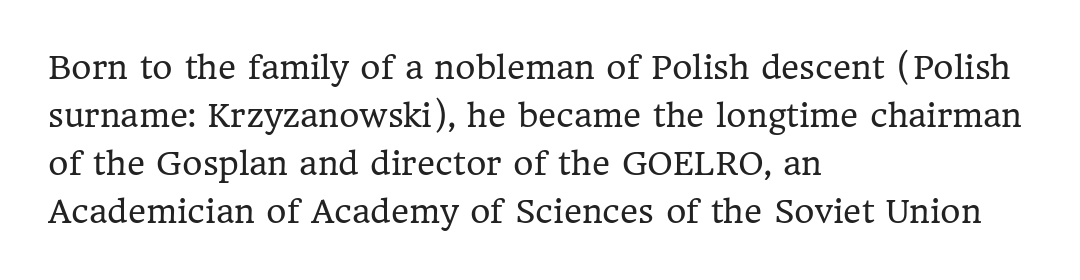
Each stroke keeps to a modest, everyday thickness or less. Letterform terminals end in serifs throughout the passage. These lines were composed using upright roman letters. Glance below the letters and you will spot only blank space. Each line starts at the same left margin while the right side varies. The designer left line spacing at the default.
